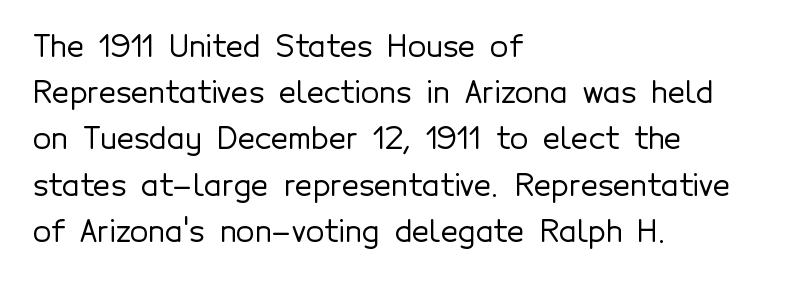
{"serif": "no", "italic": "no", "width": "normal", "x_height": "medium", "monospaced": "no", "underline": "no", "align": "left", "line_spacing": "normal", "line_spacing_ratio": 1.54, "letter_spacing": "normal", "letter_spacing_em": 0.0, "glyph_px": 30}
